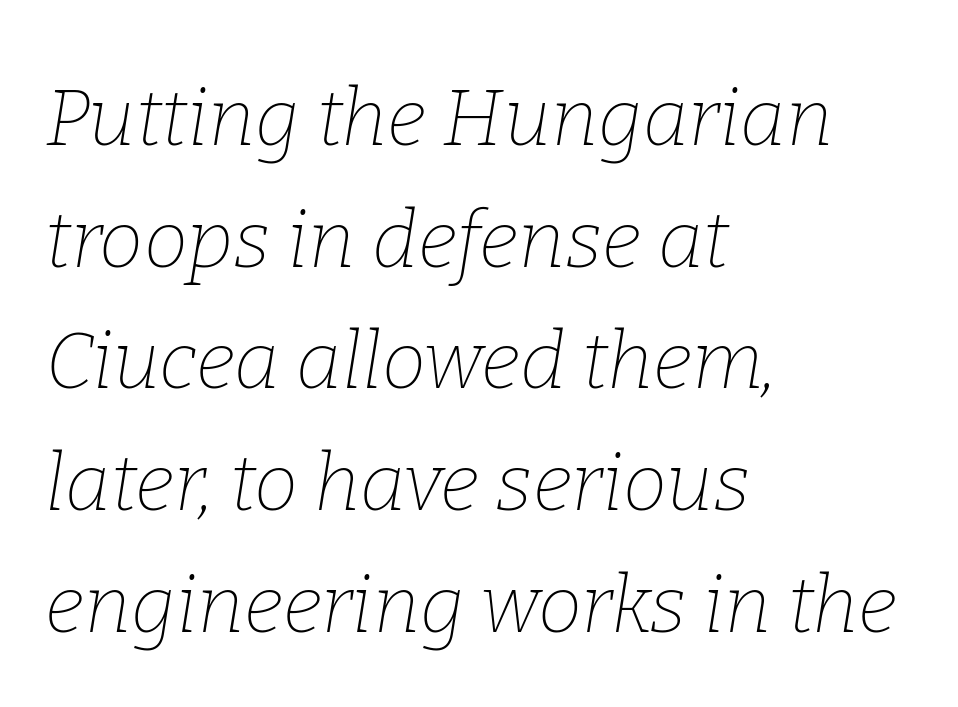
The image shows 79 px thin serif type, italic (leaning right); set left-aligned, normal line spacing (1.54x), normal letter spacing, not underlined; low stroke contrast and a medium x-height.
